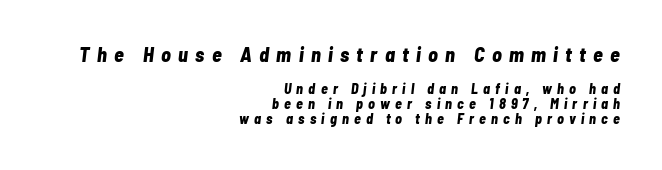
Q: Is the text bold? A: Yes.
Q: Is the text italic (slanted)? A: Yes, it leans right by about 7 degrees.
Q: Is the text underlined? A: No.
Q: How is the paragraph aligned? A: Right-aligned.
Q: Is the spacing between letters normal or unusually wide? A: Unusually wide.
Q: Is the spacing between lines tight, normal or loose? A: Tight.
Q: Which block of text is set in a larger size, the first (top) or the second (bottom)? A: The first (top) one.
